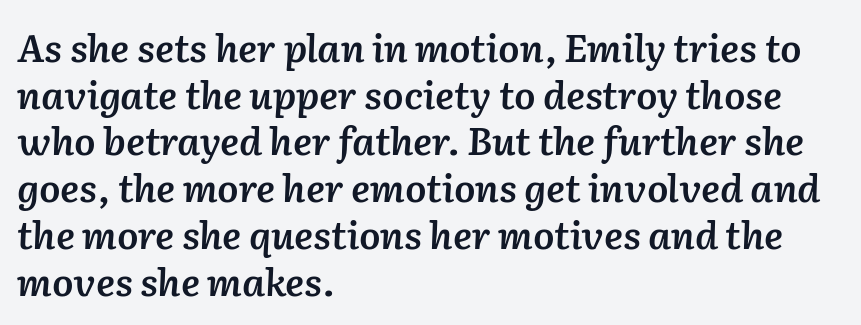
Q: Is the text bold? A: Semi-bold.
Q: Is the text italic (slanted)? A: Yes, it leans right by about 2 degrees.
Q: Is the text underlined? A: No.
Q: How is the paragraph aligned? A: Left-aligned.
Q: Is the spacing between letters normal or unusually wide? A: Normal.
Q: Width (condensed, normal, or wide)? A: Normal.
Q: Stroke contrast? A: Low.
Q: x-height? A: Medium.
Q: Monospaced? A: No.
